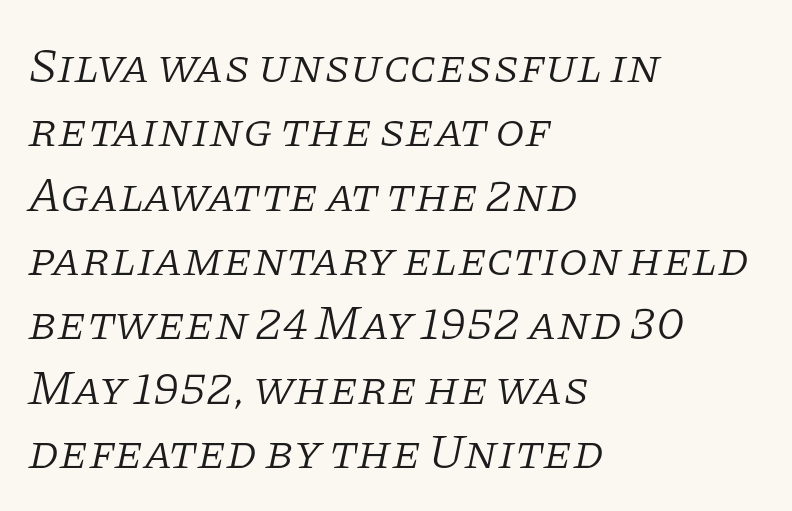
The image shows 48 px light serif type, italic (leaning right); set left-aligned, normal line spacing (1.34x), normal letter spacing, not underlined; low stroke contrast and a large x-height.
